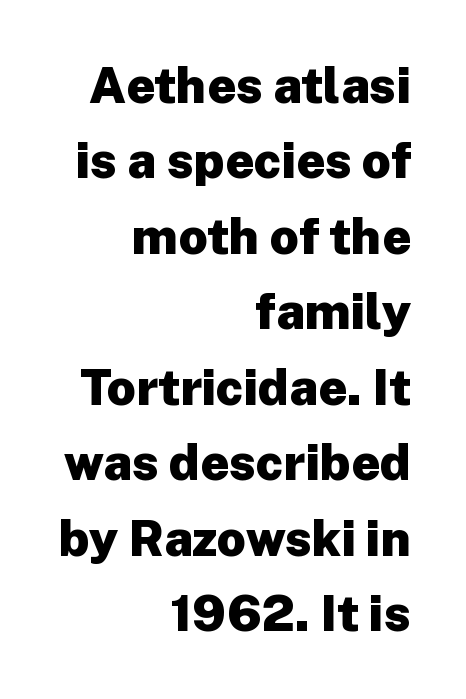
Q: Is the text bold? A: Yes.
Q: Is the text italic (slanted)? A: No, it is upright.
Q: Is the typeface a serif or a sans-serif typeface? A: Sans-serif.
Q: Is the text underlined? A: No.
Q: How is the paragraph aligned? A: Right-aligned.
Q: Is the spacing between letters normal or unusually wide? A: Normal.
Q: Is the spacing between lines tight, normal or loose? A: Normal.
Q: Width (condensed, normal, or wide)? A: Normal.
Q: Stroke contrast? A: Low.
Q: x-height? A: Medium.
Q: Monospaced? A: No.
